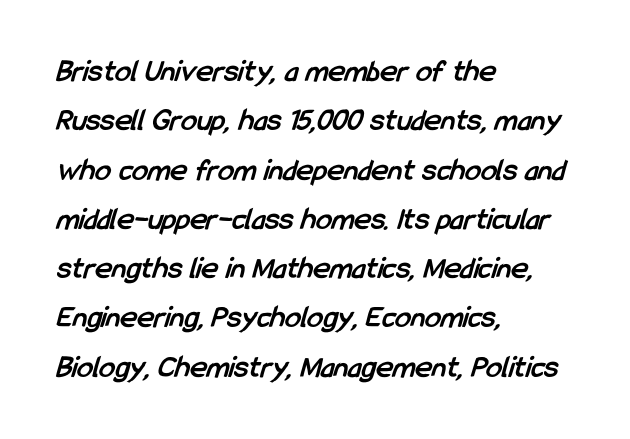
Q: Is the text bold? A: Yes.
Q: Is the typeface a serif or a sans-serif typeface? A: Sans-serif.
Q: Is the text underlined? A: No.
Q: How is the paragraph aligned? A: Left-aligned.
Q: Is the spacing between letters normal or unusually wide? A: Normal.
Q: Is the spacing between lines tight, normal or loose? A: Normal.
Q: Width (condensed, normal, or wide)? A: Condensed.
Q: Stroke contrast? A: Low.
Q: x-height? A: Medium.
Q: Monospaced? A: No.
